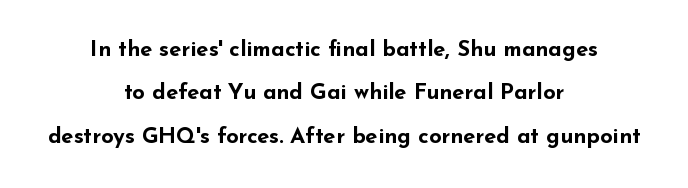
{"italic": "no", "bold": "yes", "underline": "no", "align": "center", "line_spacing": "loose", "line_spacing_ratio": 1.97, "letter_spacing": "normal", "letter_spacing_em": 0.0, "glyph_px": 22}
